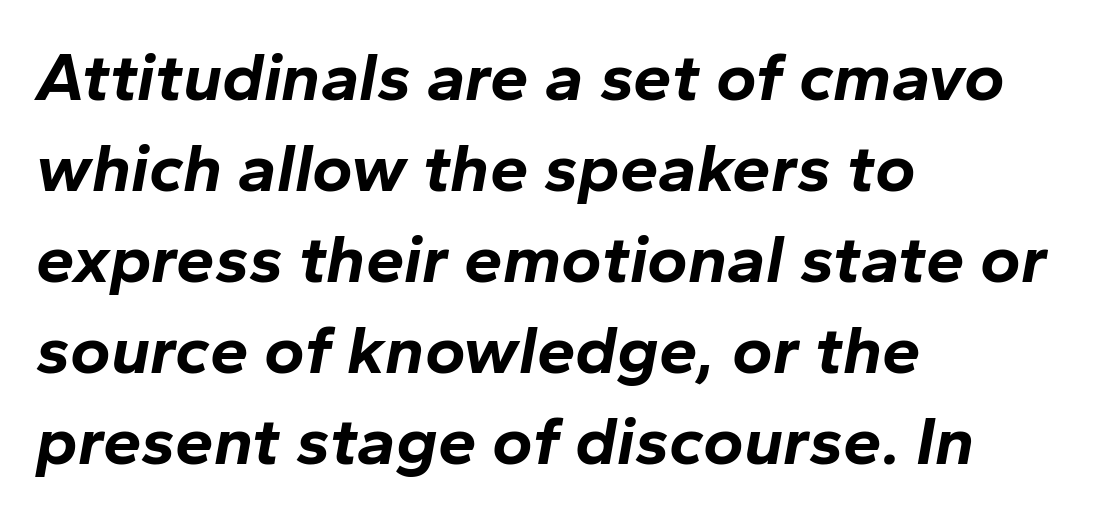
Reading down the block, your eye returns to a fixed left position each line. When letters slant like this, we call the style italic. Lines of text with bare space underneath. The characters look thick and weighty, a clear bold. Standard letterfit; no display-style spreading of the glyphs. Proportional: the letters do not fall into vertical columns.
